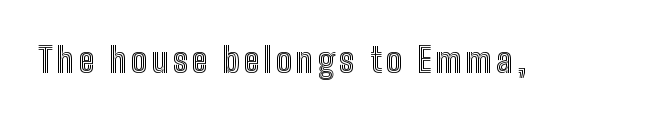
The image shows 34 px condensed type, upright; set not underlined; a medium x-height.
